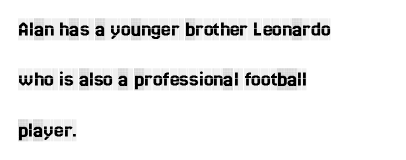
{"italic": "no", "underline": "no", "align": "left", "line_spacing": "loose", "line_spacing_ratio": 2.29, "letter_spacing": "normal", "letter_spacing_em": 0.0, "glyph_px": 22}
